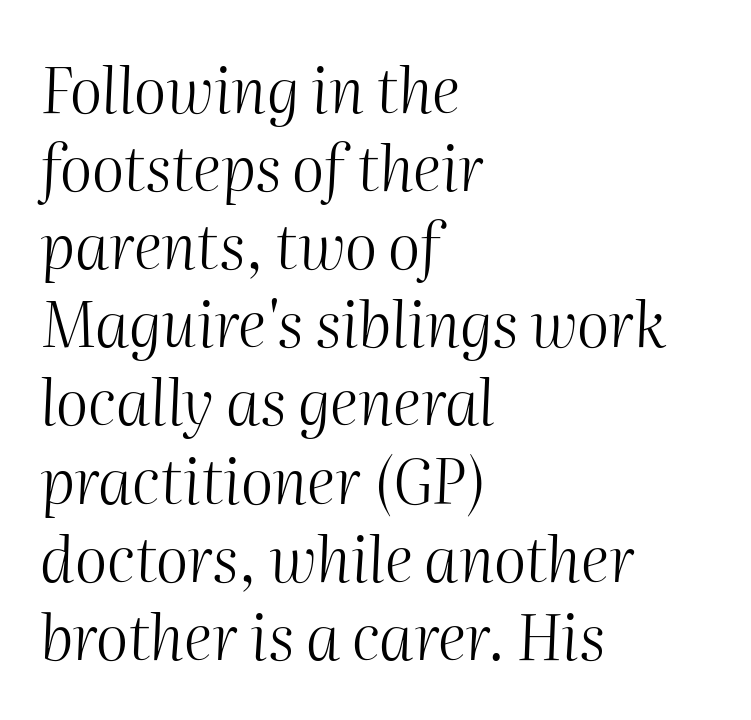
{"italic": "yes", "lean": "right", "slant_degrees": 2, "bold": "no", "weight": "light", "width": "normal", "stroke_contrast": "medium", "x_height": "medium", "monospaced": "no", "underline": "no", "align": "left", "line_spacing": "normal", "line_spacing_ratio": 1.26, "letter_spacing": "normal", "letter_spacing_em": 0.0, "glyph_px": 62}
